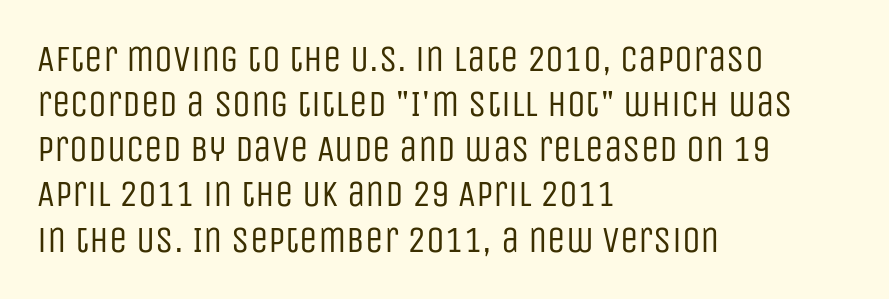
Q: Is the text bold? A: No.
Q: Is the text italic (slanted)? A: No, it is upright.
Q: Is the typeface a serif or a sans-serif typeface? A: Sans-serif.
Q: Is the text underlined? A: No.
Q: How is the paragraph aligned? A: Left-aligned.
Q: Is the spacing between letters normal or unusually wide? A: Normal.
Q: Width (condensed, normal, or wide)? A: Condensed.
Q: Stroke contrast? A: Low.
Q: x-height? A: Large.
Q: Monospaced? A: No.
